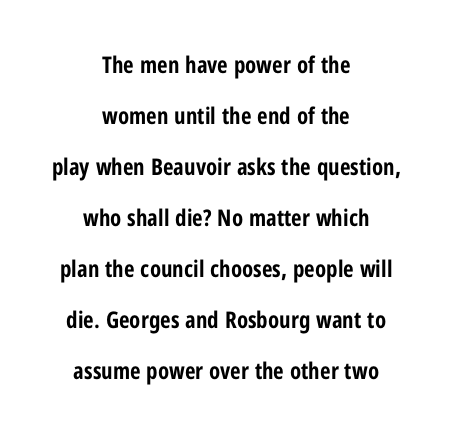
Ordinary non-slanted type is in use. The designer dialed line spacing up above the default. Caption: standard tracking, unaltered. Heft: maximum for text — a bold. Anything drawn beneath the words? Only blank space. Where is the straight margin? There isn't one; the lines are centered.
